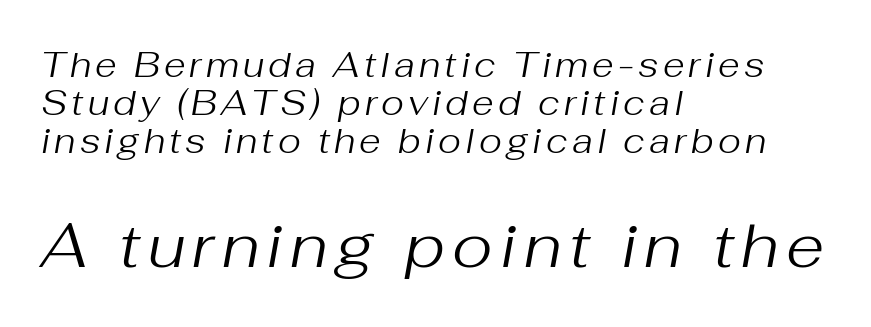
Descender tails drop into unmarked territory. Bold? No — there's no thickening of the strokes. Teacher's note: observe the even left margin — that is flush-left alignment. Character widths vary here, with narrow letters taking less room than wide ones. Caption: upper text group reduced, lower text group enlarged.
